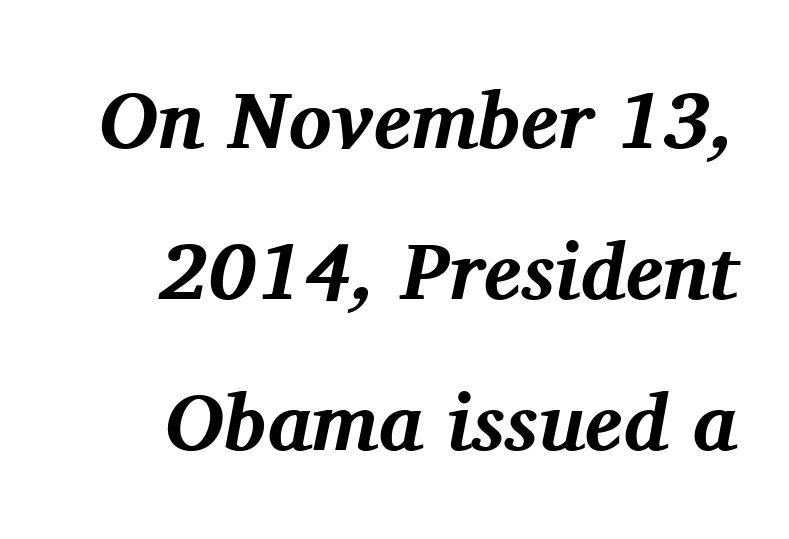
{"serif": "yes", "italic": "yes", "lean": "right", "slant_degrees": 11, "bold": "yes", "weight": "bold", "width": "normal", "stroke_contrast": "medium", "x_height": "medium", "monospaced": "no", "underline": "no", "align": "right", "line_spacing_ratio": 1.89, "letter_spacing": "normal", "letter_spacing_em": 0.0, "glyph_px": 80}
